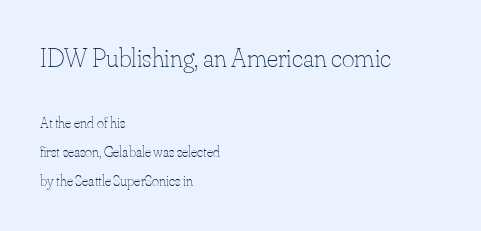
The image shows 27 px text type, upright; set left-aligned, loose line spacing (1.92x), normal letter spacing, not underlined; the first (top) block is 1.8x larger.
